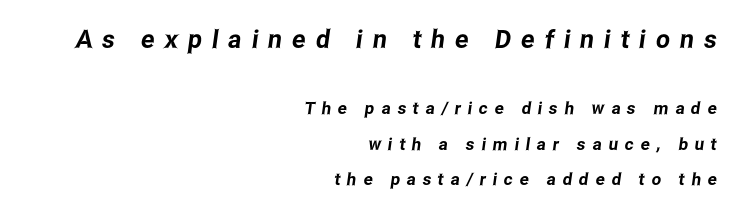
{"underline": "no", "align": "right", "line_spacing": "loose", "line_spacing_ratio": 2.09, "letter_spacing": "wide", "letter_spacing_em": 0.4, "larger_block": "first", "size_ratio": 1.47, "glyph_px": 25}
